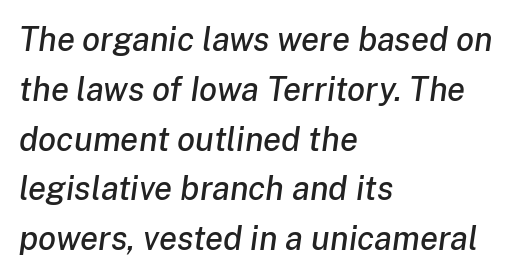
The image shows 33 px text type, italic (leaning right); set left-aligned, normal line spacing (1.51x), normal letter spacing, not underlined; low stroke contrast and a medium x-height.
